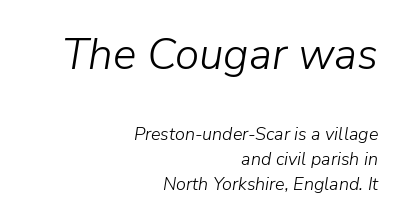
Q: Is the text bold? A: No.
Q: Is the text italic (slanted)? A: Yes, it leans right by about 9 degrees.
Q: Is the text underlined? A: No.
Q: How is the paragraph aligned? A: Right-aligned.
Q: Is the spacing between letters normal or unusually wide? A: Normal.
Q: Is the spacing between lines tight, normal or loose? A: Normal.
Q: Which block of text is set in a larger size, the first (top) or the second (bottom)? A: The first (top) one.
Q: Width (condensed, normal, or wide)? A: Normal.
Q: Stroke contrast? A: Low.
Q: x-height? A: Medium.
Q: Monospaced? A: No.
